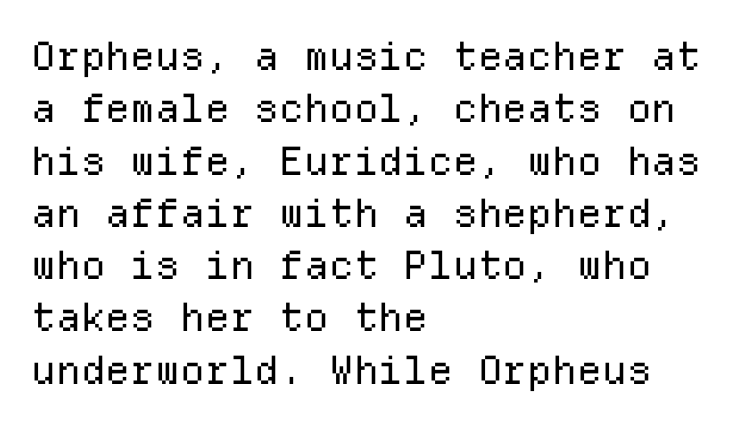
Decoration check: the copy has no underline. The horizontal fit of the characters is conventional and even. Caption: face not bold, strokes unweighted. Each line starts at the same left margin while the right side varies. A typesetter would label this face a sans. Unlike italic type, these characters show no tilt at all.
